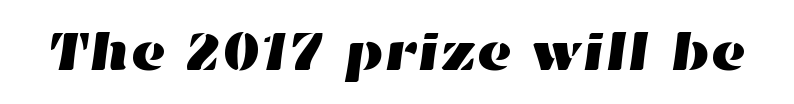
{"width": "wide", "stroke_contrast": "high", "x_height": "medium", "monospaced": "no", "underline": "no", "letter_spacing": "normal", "letter_spacing_em": 0.0, "glyph_px": 55}
